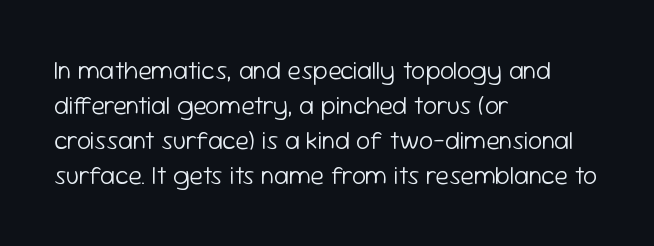
Q: Is the text bold? A: No.
Q: Is the text italic (slanted)? A: No, it is upright.
Q: Is the text underlined? A: No.
Q: How is the paragraph aligned? A: Left-aligned.
Q: Is the spacing between letters normal or unusually wide? A: Normal.
Q: Is the spacing between lines tight, normal or loose? A: Normal.
